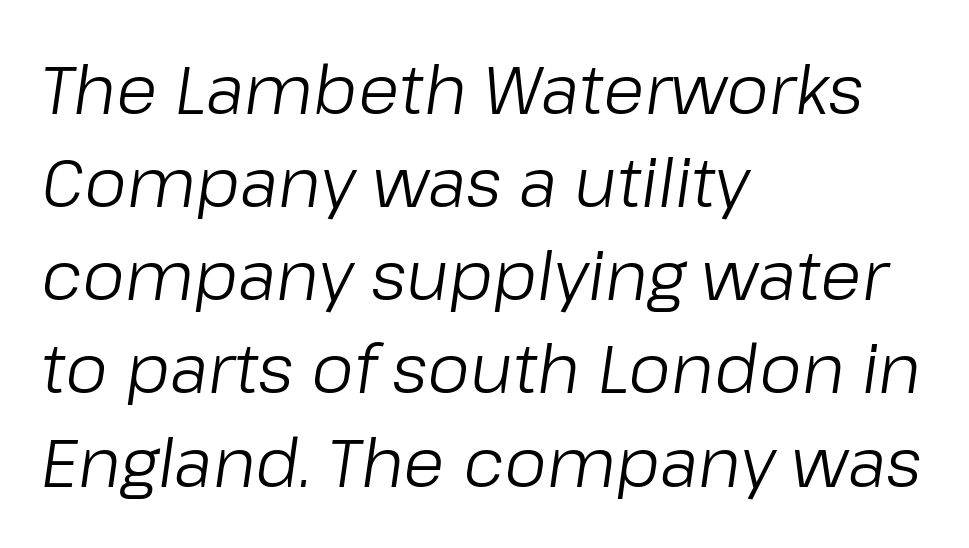
Q: Is the text bold? A: No.
Q: Is the text italic (slanted)? A: Yes, it leans right by about 8 degrees.
Q: Is the text underlined? A: No.
Q: How is the paragraph aligned? A: Left-aligned.
Q: Is the spacing between letters normal or unusually wide? A: Normal.
Q: Is the spacing between lines tight, normal or loose? A: Normal.
Q: Width (condensed, normal, or wide)? A: Normal.
Q: Stroke contrast? A: Low.
Q: x-height? A: Medium.
Q: Monospaced? A: No.
